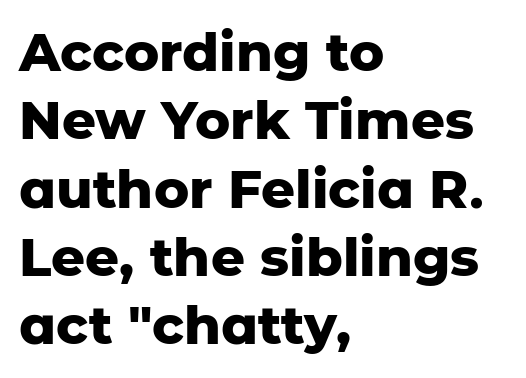
Bold? Absolutely — the strokes are thick and heavy. The designer went with a sans here, leaving each stem footless. Vertical strokes here are truly vertical. Line beginnings align vertically; line endings do not. Words appear dense and cohesive because spacing is normal. The space between consecutive lines is moderate.
